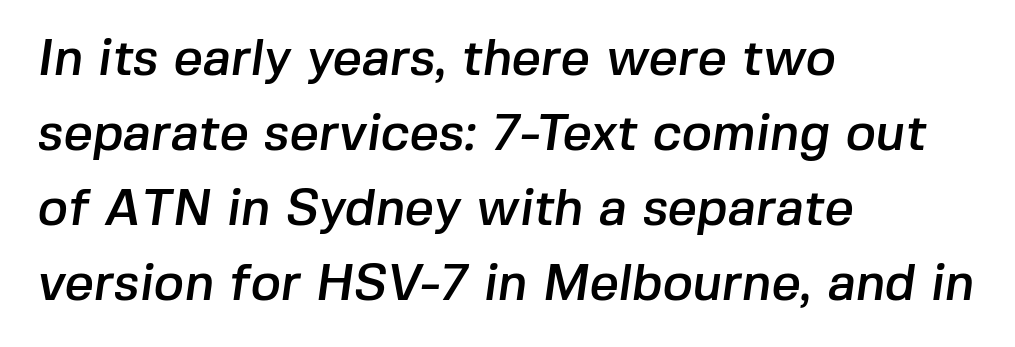
The image shows 51 px sans-serif type; set left-aligned, normal line spacing (1.47x), normal letter spacing, not underlined; low stroke contrast and a medium x-height.
